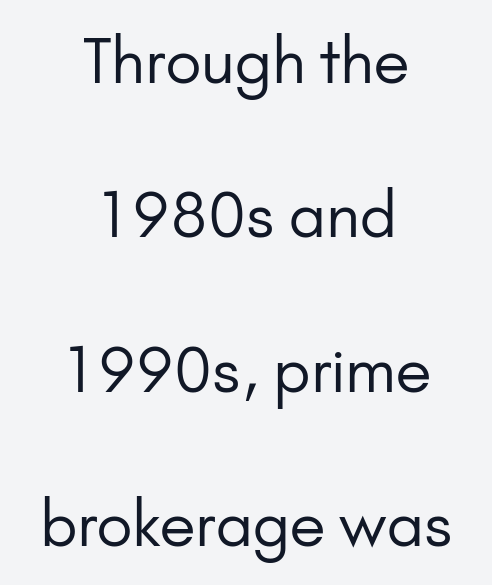
The image shows 62 px regular-weight sans-serif type, upright; set centered, loose line spacing (2.49x), normal letter spacing, not underlined; low stroke contrast and a small x-height.
